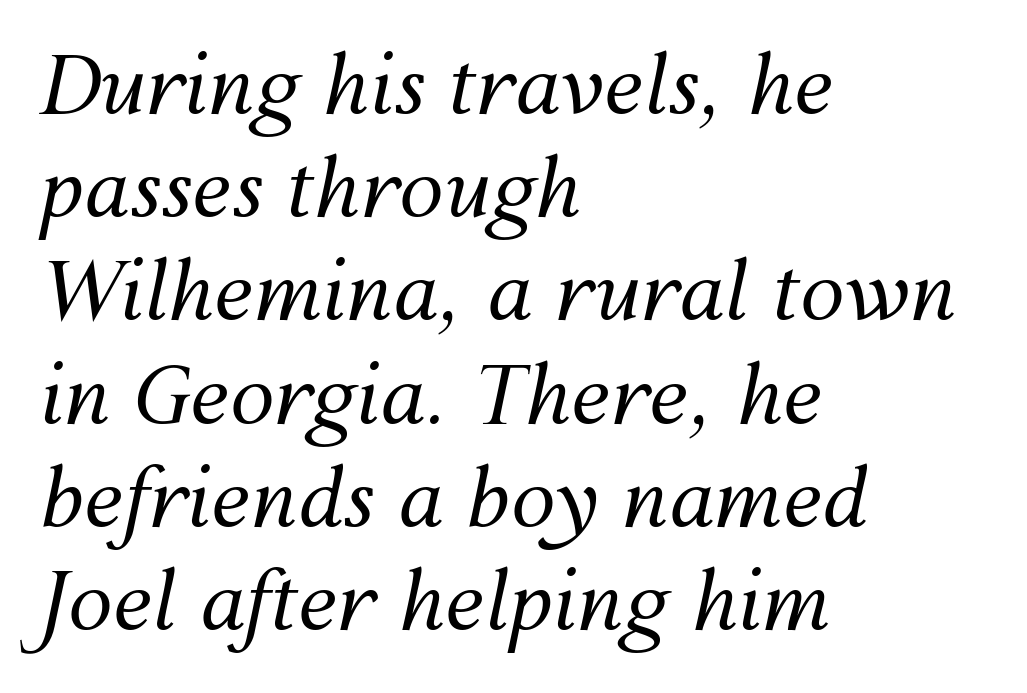
{"italic": "yes", "lean": "right", "slant_degrees": 12, "bold": "no", "weight": "regular", "width": "normal", "stroke_contrast": "medium", "x_height": "medium", "monospaced": "no", "underline": "no", "align": "left", "line_spacing": "normal", "line_spacing_ratio": 1.29, "letter_spacing": "normal", "letter_spacing_em": 0.0, "glyph_px": 80}
